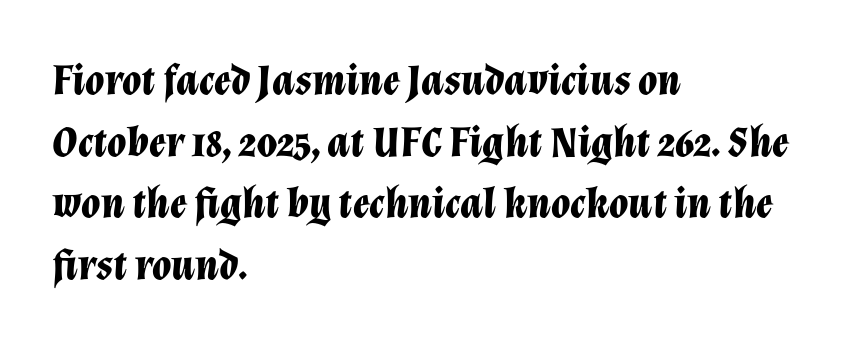
Typeset ragged right — the left edge is the straight one. What stands out about the letter spacing? Nothing — it is the standard amount. The rendering uses a bold face; every stroke is thick and dark. Any mark beneath the type? The region is blank.
